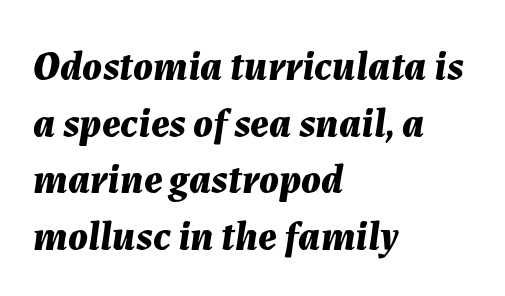
The image shows 41 px bold type, italic (leaning right); set left-aligned, normal line spacing (1.38x), normal letter spacing, not underlined; medium stroke contrast and a medium x-height.
